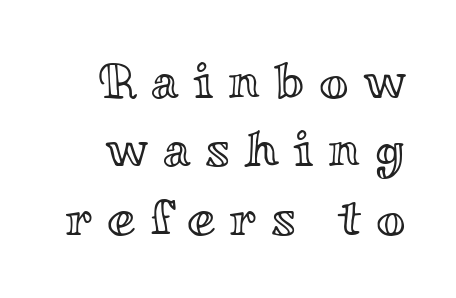
The image shows 51 px wide type, upright; set normal line spacing (1.34x), unusually wide letter spacing (+0.29 em), not underlined; a small x-height.
